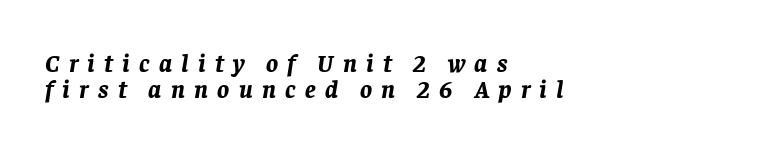
This rendering uses left alignment, leaving the right contour irregular. Students, this is bold: see how much ink each stroke carries. Slanted lettering throughout. Words float on clear page, feet unadorned.
